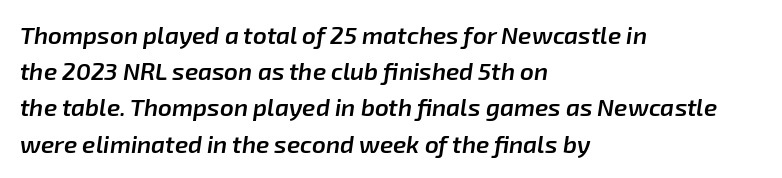
The image shows 24 px text type, italic (leaning right); set left-aligned, normal line spacing (1.51x), normal letter spacing, not underlined.
